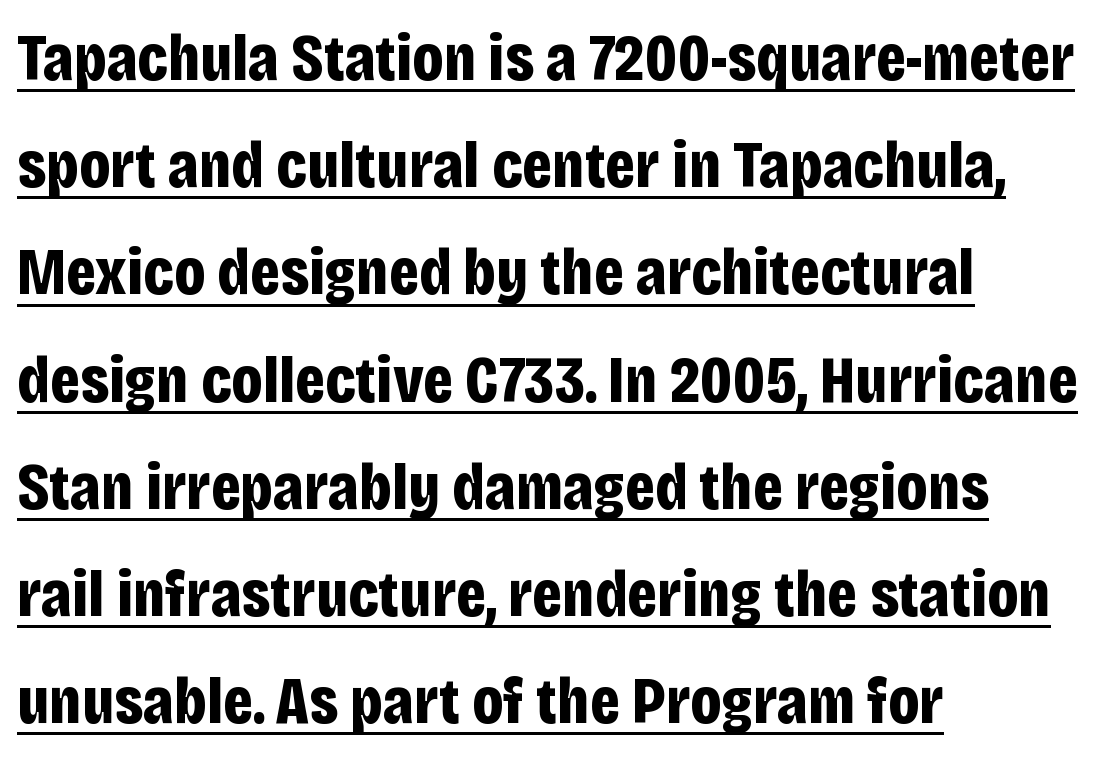
{"serif": "no", "italic": "no", "bold": "yes", "weight": "bold", "width": "condensed", "stroke_contrast": "low", "x_height": "large", "monospaced": "no", "underline": "yes", "align": "left", "line_spacing": "normal", "line_spacing_ratio": 1.6, "letter_spacing": "normal", "letter_spacing_em": 0.0, "glyph_px": 67}
